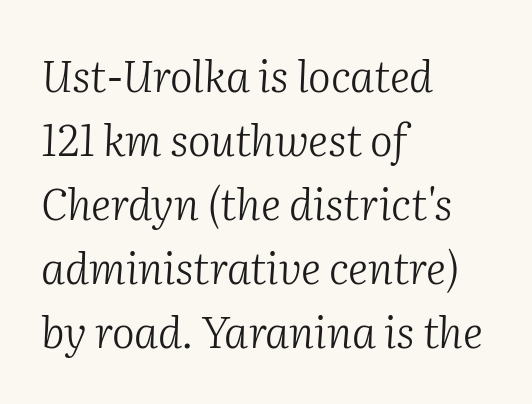
The whole block is typeset with a tilt. This sample has the flowing, uneven cadence of proportional lettering. You could call the tracking neutral — neither tight nor loose. Is this a heavy cut? Hardly; it is regular or lighter.
